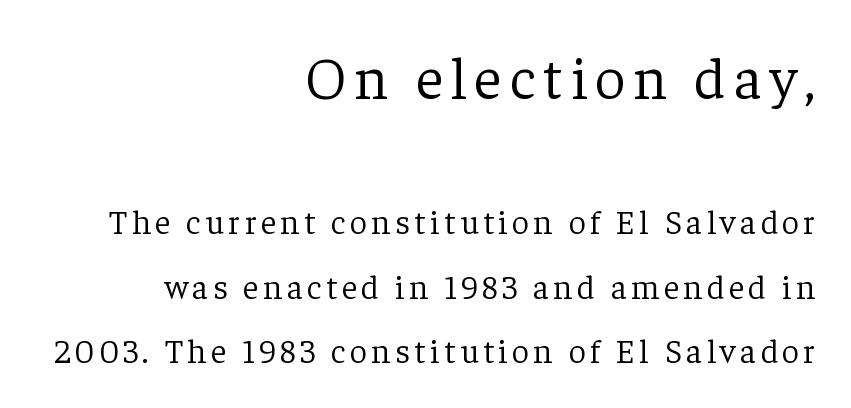
Character widths vary here, with narrow letters taking less room than wide ones. Is there much room between lines? Yes — plenty of vertical air separates them. Compared with a flush-left layout, this one pins lines to the opposite, right side. These two chunks differ in scale, with the top chunk taking the larger measure. The gap between lines stays unmarked. The passage shown is not bold in any degree.
